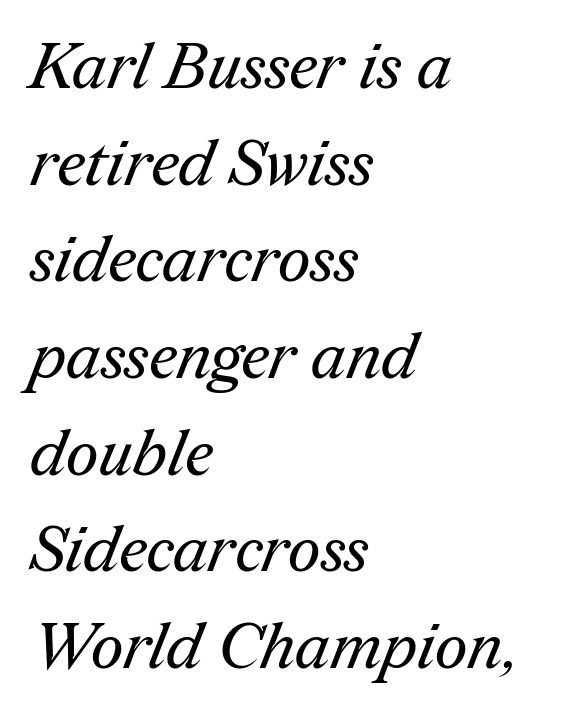
Q: Is the text bold? A: No.
Q: Is the typeface a serif or a sans-serif typeface? A: Serif.
Q: Is the text underlined? A: No.
Q: How is the paragraph aligned? A: Left-aligned.
Q: Is the spacing between letters normal or unusually wide? A: Normal.
Q: Is the spacing between lines tight, normal or loose? A: Normal.
Q: Width (condensed, normal, or wide)? A: Normal.
Q: Stroke contrast? A: Medium.
Q: x-height? A: Medium.
Q: Monospaced? A: No.
